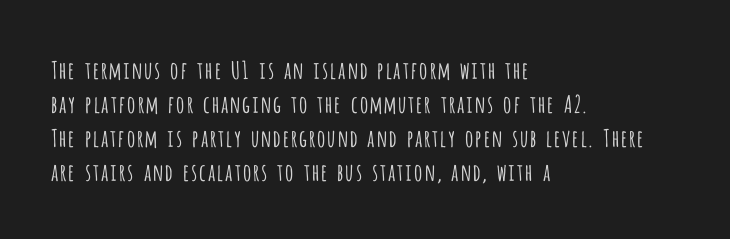
Q: Is the text bold? A: No.
Q: Is the text italic (slanted)? A: No, it is upright.
Q: Is the text underlined? A: No.
Q: How is the paragraph aligned? A: Left-aligned.
Q: Is the spacing between letters normal or unusually wide? A: Normal.
Q: Is the spacing between lines tight, normal or loose? A: Normal.
